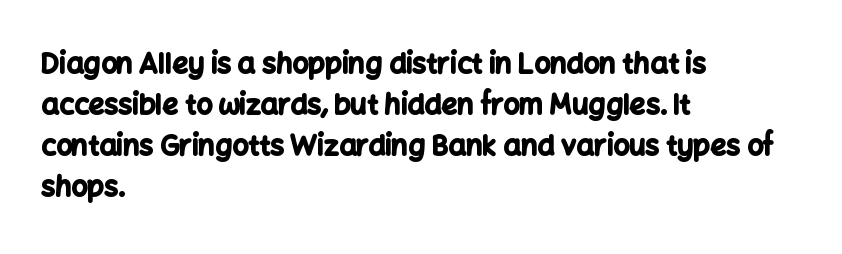
Serifs: no, the terminals of the letterforms are clean. Thick stems and heavy bowls — unmistakably bold. Italic? Not at all — the glyphs are vertical. Words appear dense and cohesive because spacing is normal. Underlining? Definitely not there.
